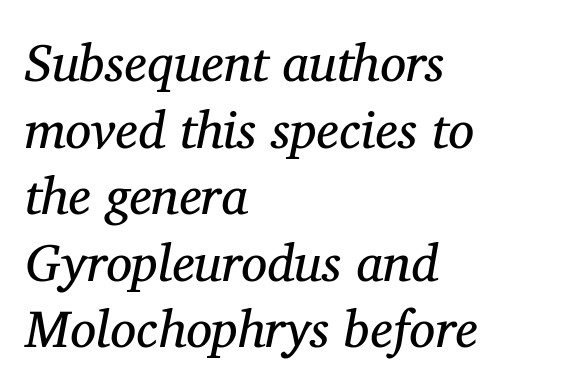
The image shows 52 px regular-weight serif type, italic (leaning right); set left-aligned, normal line spacing (1.28x), normal letter spacing, not underlined; medium stroke contrast and a medium x-height.
